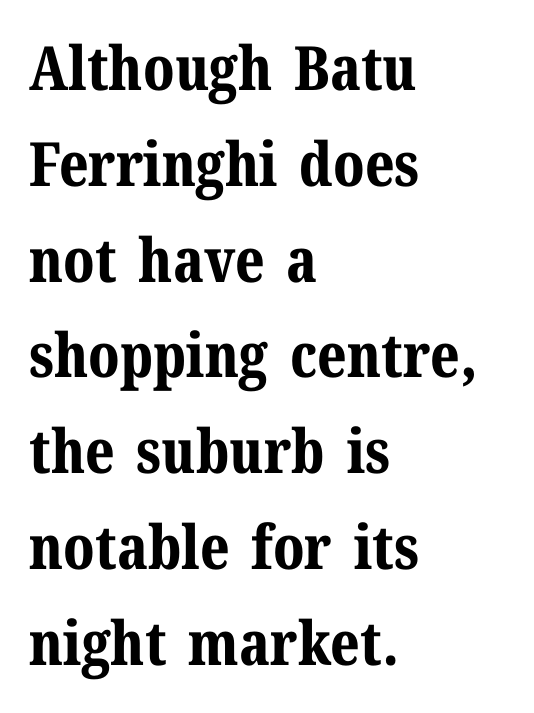
The image shows 61 px bold serif type, upright; set left-aligned, normal line spacing (1.57x), normal letter spacing, not underlined; medium stroke contrast and a medium x-height.
